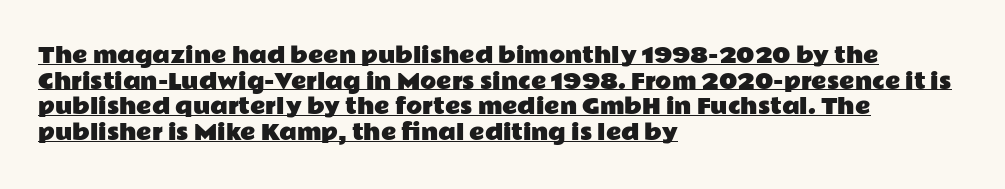
{"italic": "no", "underline": "yes", "align": "left", "line_spacing_ratio": 1.22, "letter_spacing": "normal", "letter_spacing_em": 0.0, "glyph_px": 21}
